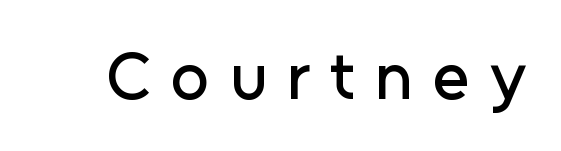
The image shows 67 px sans-serif type, upright; set unusually wide letter spacing (+0.3 em), not underlined; low stroke contrast and a medium x-height.
